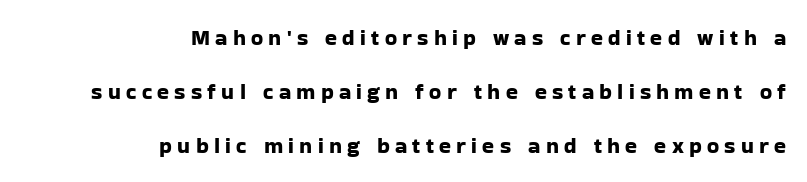
The line-height multiplier appears high, well above default. Every character sits straight up, as roman type does. Substantial extra tracking has been applied to these lines. Which margin do the lines hug? The right one — the left edge is uneven. Has an underline been added? It has not.
